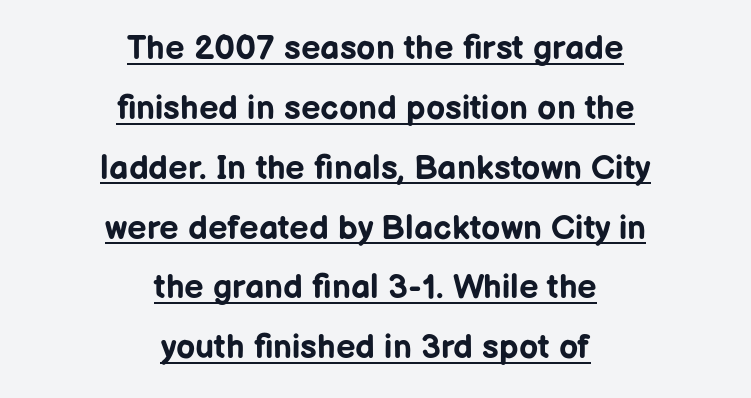
The image shows 34 px bold sans-serif type, upright; set centered, line spacing 1.76x, normal letter spacing, underlined; low stroke contrast and a medium x-height.
